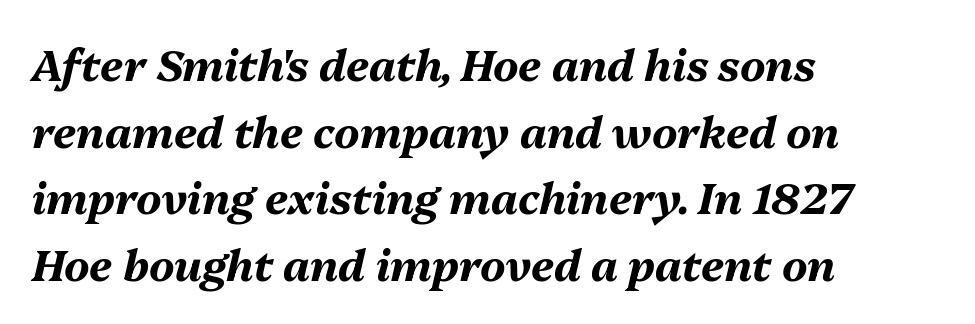
The image shows 43 px bold type, italic (leaning right); set left-aligned, normal line spacing (1.55x), normal letter spacing, not underlined; medium stroke contrast and a medium x-height.
